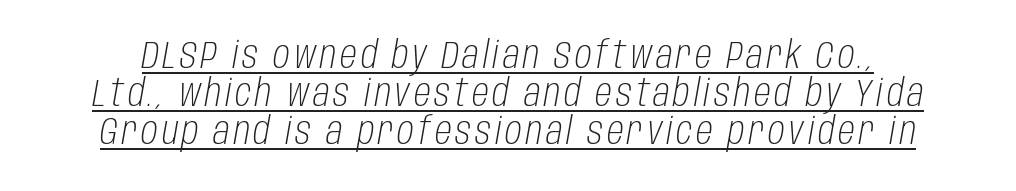
The image shows 38 px light, condensed type, italic (leaning right); set tight line spacing (1.0x), underlined; low stroke contrast and a large x-height.
